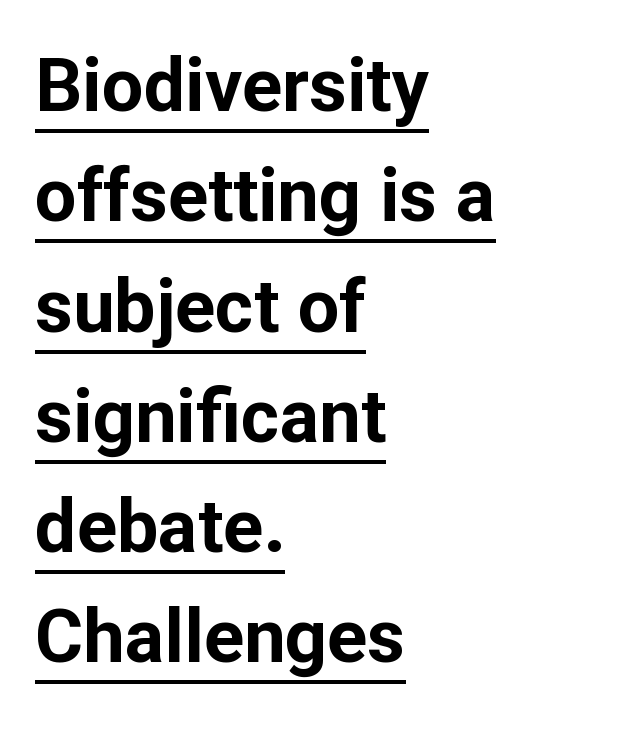
{"serif": "no", "italic": "no", "bold": "yes", "weight": "bold", "width": "normal", "stroke_contrast": "low", "x_height": "medium", "monospaced": "no", "underline": "yes", "align": "left", "line_spacing": "normal", "line_spacing_ratio": 1.49, "letter_spacing": "normal", "letter_spacing_em": 0.0, "glyph_px": 74}
